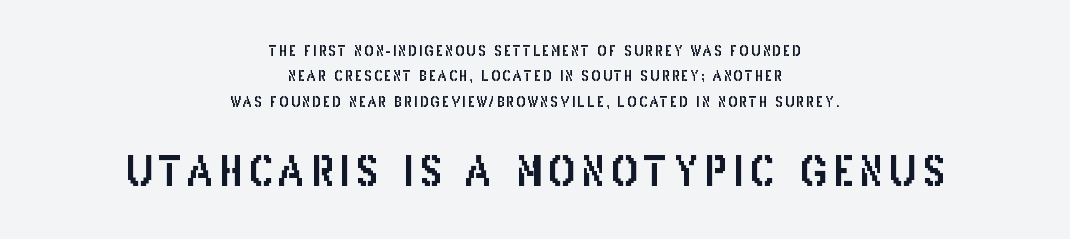
The image shows 41 px condensed sans-serif type, upright; set centered, line spacing 1.81x, not underlined; the second (bottom) block is 2.93x larger; low stroke contrast and a large x-height.
